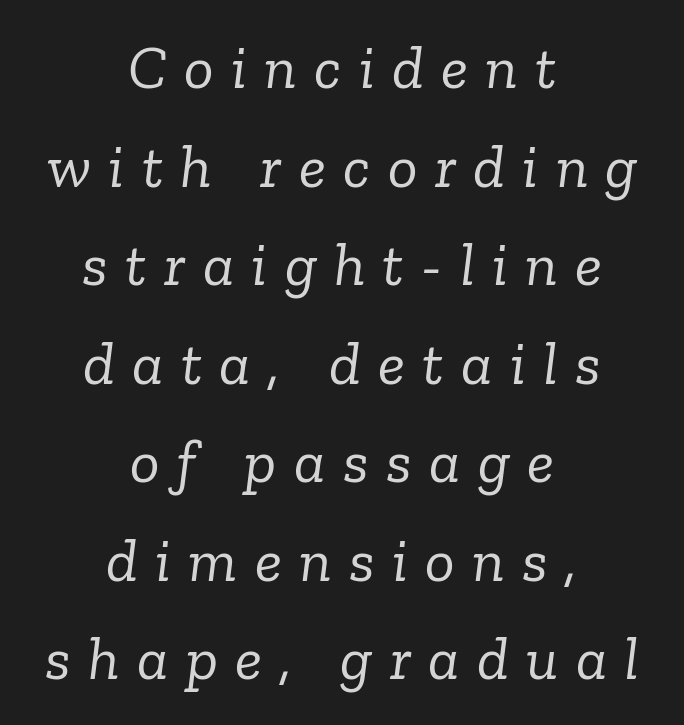
Q: Is the text bold? A: No.
Q: Is the text italic (slanted)? A: Yes, it leans right by about 6 degrees.
Q: Is the typeface a serif or a sans-serif typeface? A: Serif.
Q: Is the text underlined? A: No.
Q: How is the paragraph aligned? A: Centered.
Q: Is the spacing between letters normal or unusually wide? A: Unusually wide.
Q: Is the spacing between lines tight, normal or loose? A: Normal.
Q: Width (condensed, normal, or wide)? A: Normal.
Q: Stroke contrast? A: Low.
Q: x-height? A: Medium.
Q: Monospaced? A: No.
